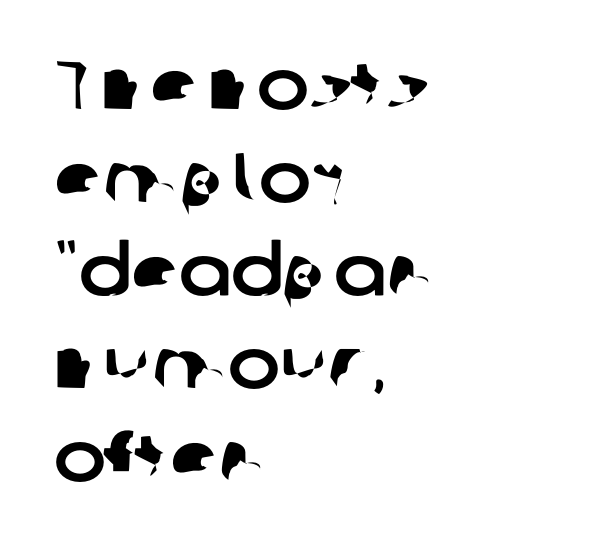
The image shows 70 px sans-serif type; set left-aligned, normal line spacing (1.33x), normal letter spacing, not underlined; low stroke contrast and a medium x-height.
